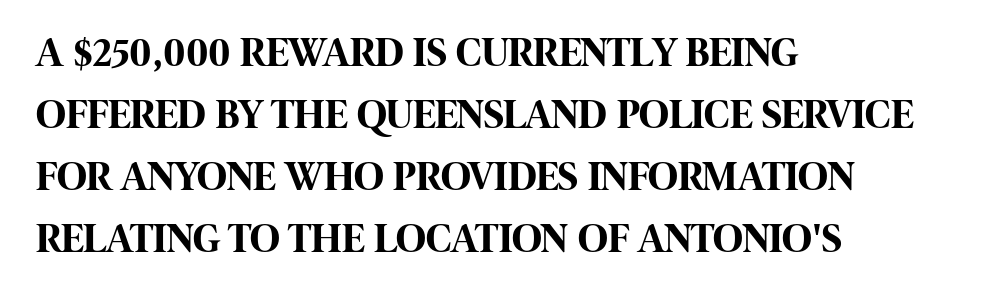
Its strokes are broad and dark, the hallmark of bold type. Which margin do the lines hug? The left one — the right edge is uneven. Think of a printed novel: that variable character pitch is what you see here. A roman cut, with each character standing at attention. The rows are spaced the way most documents space them.
